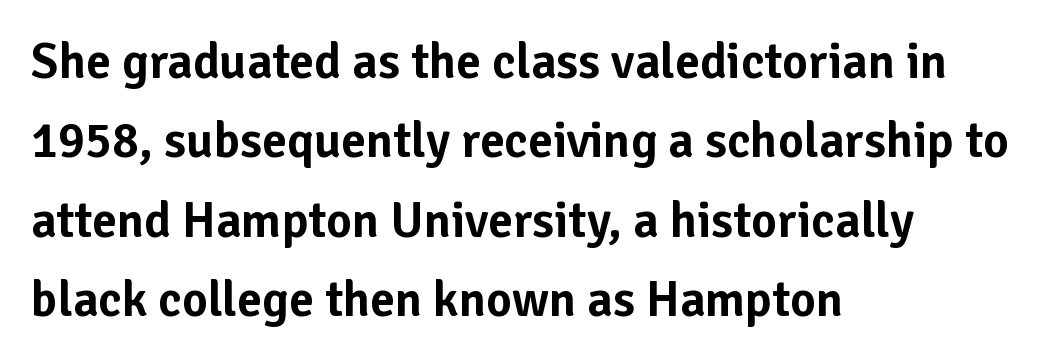
Q: Is the text italic (slanted)? A: No, it is upright.
Q: Is the typeface a serif or a sans-serif typeface? A: Sans-serif.
Q: Is the text underlined? A: No.
Q: How is the paragraph aligned? A: Left-aligned.
Q: Is the spacing between letters normal or unusually wide? A: Normal.
Q: Is the spacing between lines tight, normal or loose? A: Normal.
Q: Width (condensed, normal, or wide)? A: Normal.
Q: Stroke contrast? A: Low.
Q: x-height? A: Medium.
Q: Monospaced? A: No.
